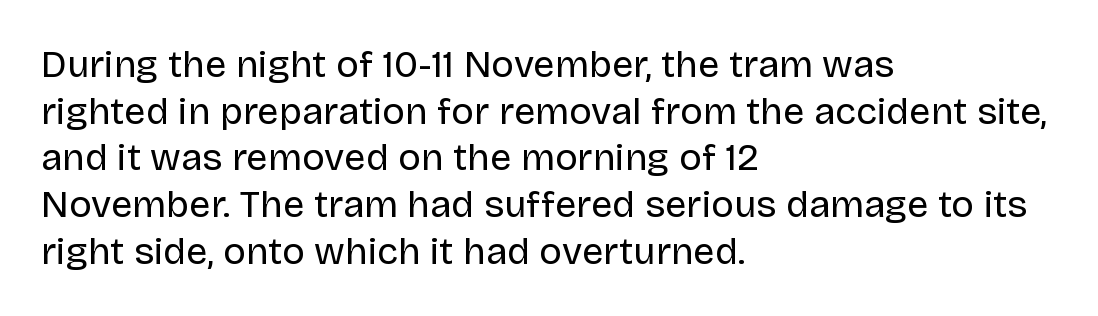
Q: Is the text bold? A: No.
Q: Is the text italic (slanted)? A: No, it is upright.
Q: Is the typeface a serif or a sans-serif typeface? A: Sans-serif.
Q: Is the text underlined? A: No.
Q: How is the paragraph aligned? A: Left-aligned.
Q: Is the spacing between letters normal or unusually wide? A: Normal.
Q: Width (condensed, normal, or wide)? A: Normal.
Q: Stroke contrast? A: Low.
Q: x-height? A: Large.
Q: Monospaced? A: No.
